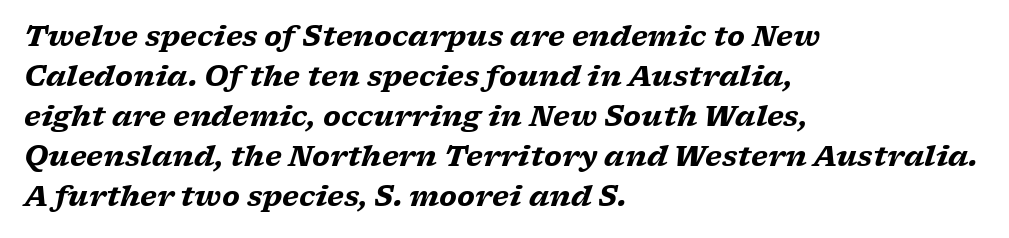
Character widths vary here, with narrow letters taking less room than wide ones. Decoration check: the copy has no underline. Would a proofreader flag this as italicized? Yes. Typeset ragged right — the left edge is the straight one. Spacing between characters is what you'd get straight out of the box.
